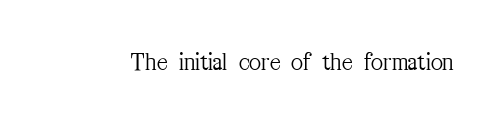
The image shows 26 px text type, upright; set normal letter spacing, not underlined.
